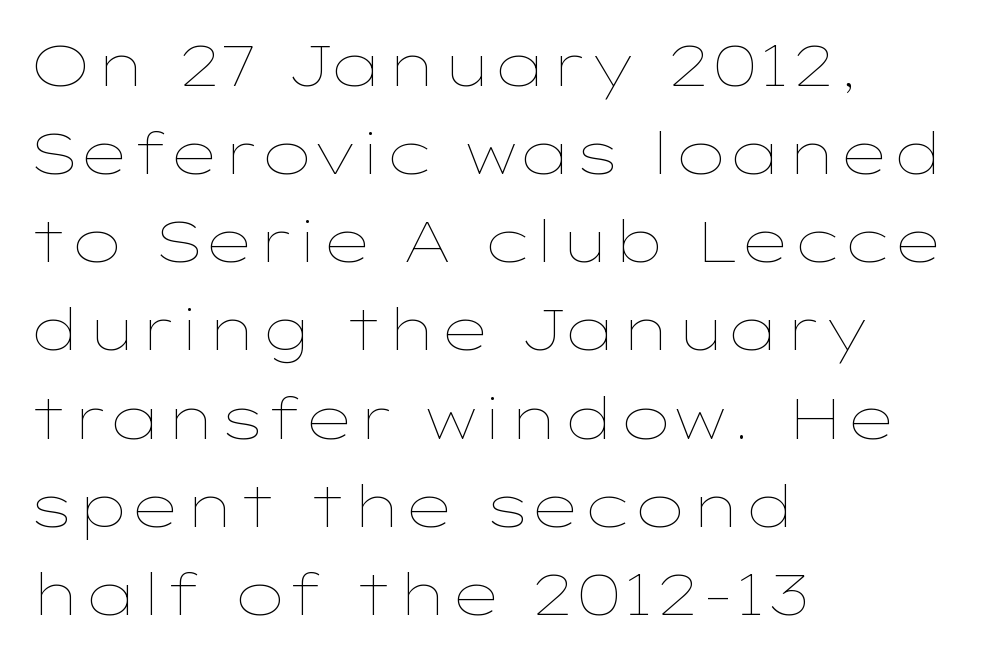
Q: Is the text bold? A: No.
Q: Is the text italic (slanted)? A: No, it is upright.
Q: Is the text underlined? A: No.
Q: How is the paragraph aligned? A: Left-aligned.
Q: Is the spacing between letters normal or unusually wide? A: Normal.
Q: Is the spacing between lines tight, normal or loose? A: Normal.
Q: Width (condensed, normal, or wide)? A: Wide.
Q: Stroke contrast? A: Low.
Q: x-height? A: Medium.
Q: Monospaced? A: No.
